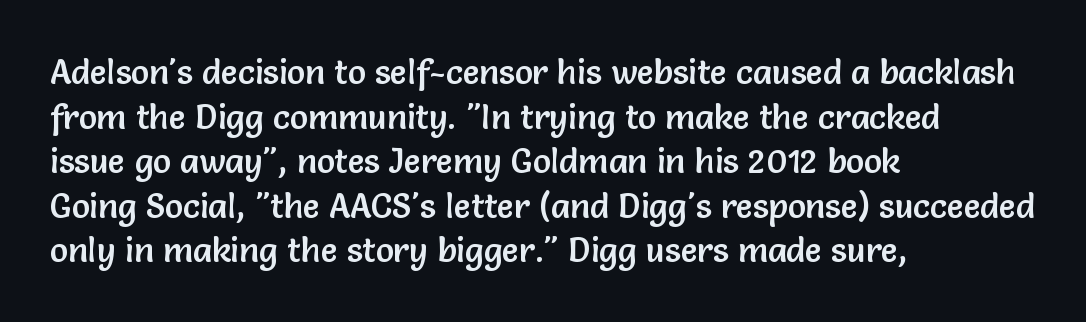
The passage shown is typeset with a sans-serif family. Character widths vary here, with narrow letters taking less room than wide ones. Vertically, the passage feels balanced, rows spaced as you'd expect. Between one letter and the next there's only the usual sliver of space. These lines stack with their left ends in a neat column. In terms of posture, this sample is upright.
